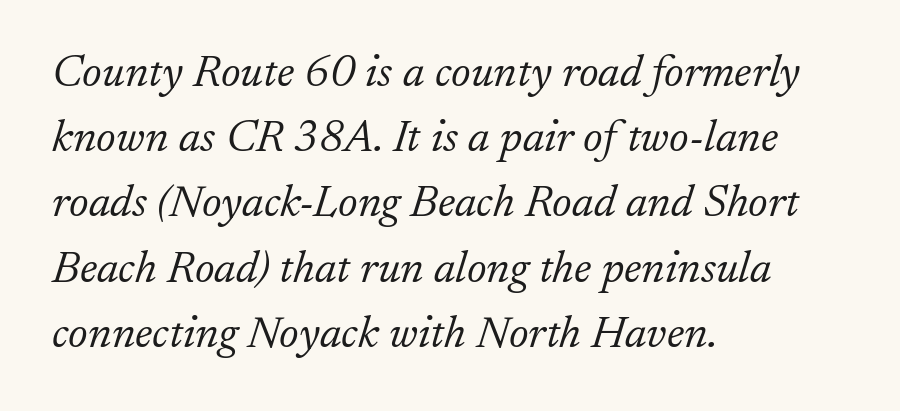
{"serif": "yes", "italic": "yes", "lean": "right", "slant_degrees": 17, "bold": "no", "weight": "light", "width": "normal", "stroke_contrast": "low", "x_height": "small", "monospaced": "no", "underline": "no", "align": "left", "line_spacing": "normal", "line_spacing_ratio": 1.45, "letter_spacing": "normal", "letter_spacing_em": 0.0, "glyph_px": 45}
